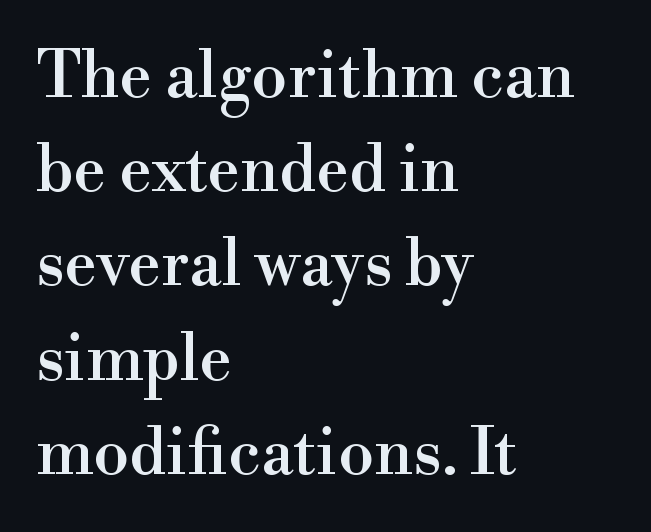
Q: Is the text italic (slanted)? A: No, it is upright.
Q: Is the typeface a serif or a sans-serif typeface? A: Serif.
Q: Is the text underlined? A: No.
Q: How is the paragraph aligned? A: Left-aligned.
Q: Is the spacing between letters normal or unusually wide? A: Normal.
Q: Is the spacing between lines tight, normal or loose? A: Normal.
Q: Width (condensed, normal, or wide)? A: Normal.
Q: x-height? A: Small.
Q: Monospaced? A: No.
